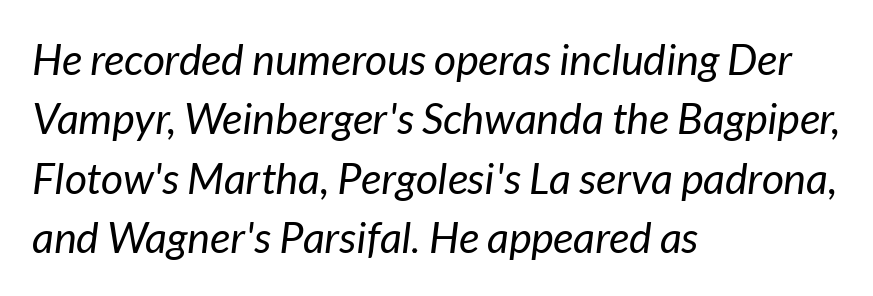
{"italic": "yes", "lean": "right", "slant_degrees": 7, "bold": "no", "weight": "regular", "width": "normal", "stroke_contrast": "low", "x_height": "medium", "monospaced": "no", "underline": "no", "align": "left", "line_spacing": "normal", "line_spacing_ratio": 1.38, "letter_spacing": "normal", "letter_spacing_em": 0.0, "glyph_px": 43}
